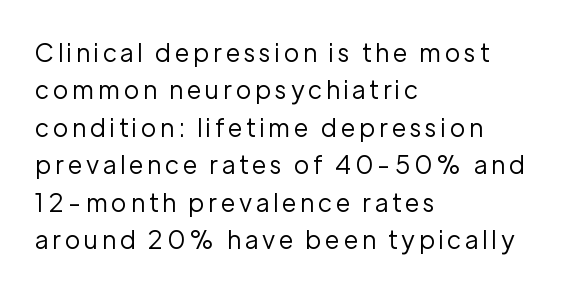
The image shows 25 px text type, upright; set left-aligned, normal line spacing (1.5x), not underlined.
